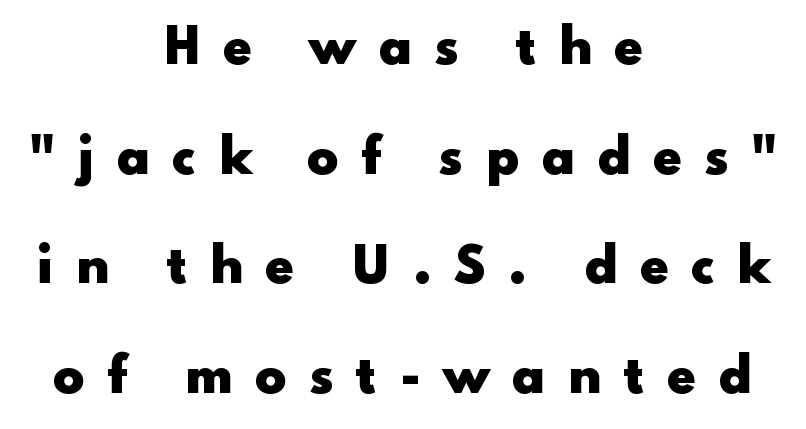
Observe the absence of serifs on each vertical stroke in this sample. The rendering uses natural spacing where letterforms have individual widths. Posture: straight, roman, zero tilt. Short and long lines alike share a common midpoint.
